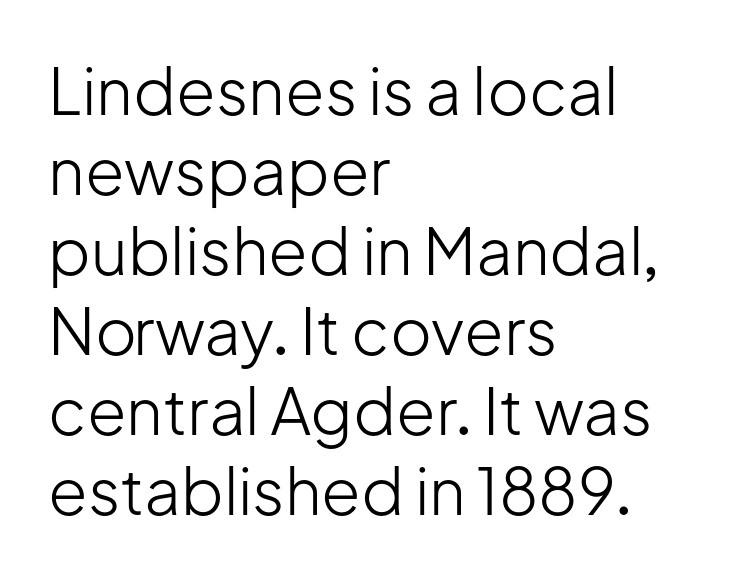
{"serif": "no", "italic": "no", "bold": "no", "weight": "light", "width": "normal", "stroke_contrast": "low", "x_height": "medium", "monospaced": "no", "underline": "no", "align": "left", "line_spacing": "normal", "line_spacing_ratio": 1.25, "letter_spacing": "normal", "letter_spacing_em": 0.0, "glyph_px": 64}
